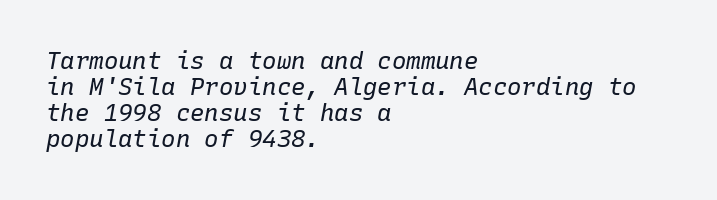
The image shows 24 px text type, italic (leaning right); set left-aligned, tight line spacing (1.09x), normal letter spacing, not underlined.
